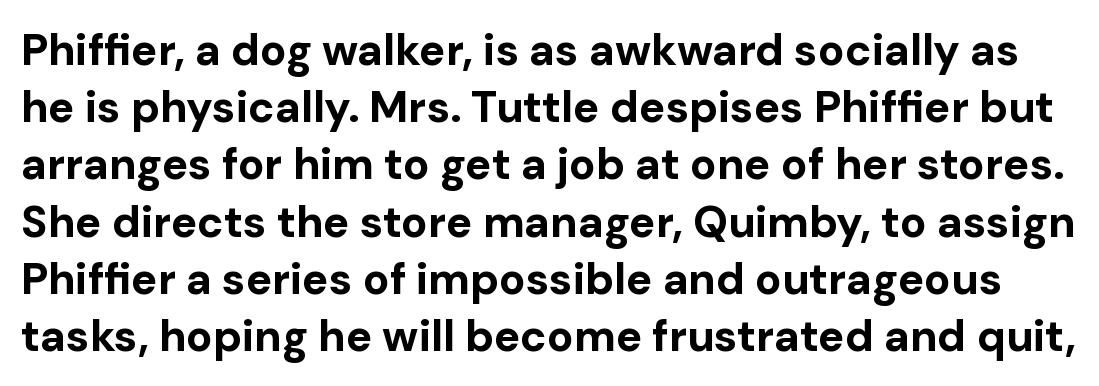
The image shows 44 px bold sans-serif type, upright; set normal line spacing (1.3x), normal letter spacing, not underlined; low stroke contrast and a medium x-height.
